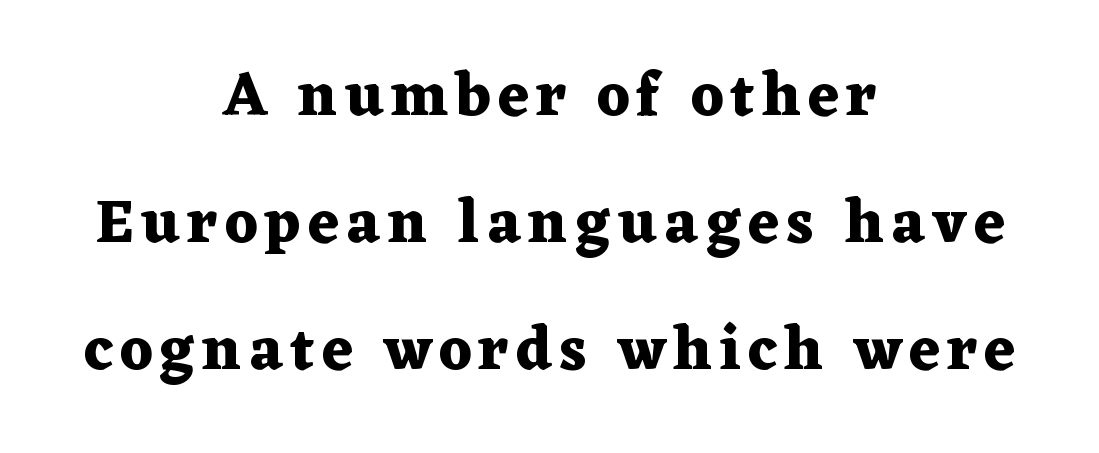
The image shows 61 px heavy, wide serif type, upright; set centered, loose line spacing (2.08x), not underlined; medium stroke contrast and a medium x-height.
